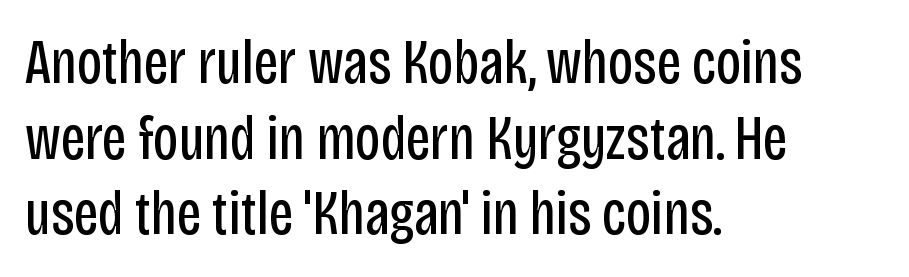
Q: Is the text bold? A: No.
Q: Is the text italic (slanted)? A: No, it is upright.
Q: Is the typeface a serif or a sans-serif typeface? A: Sans-serif.
Q: Is the text underlined? A: No.
Q: How is the paragraph aligned? A: Left-aligned.
Q: Is the spacing between letters normal or unusually wide? A: Normal.
Q: Width (condensed, normal, or wide)? A: Condensed.
Q: Stroke contrast? A: Low.
Q: x-height? A: Large.
Q: Monospaced? A: No.
